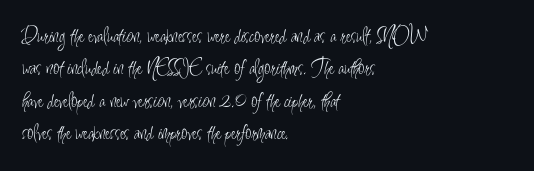
Q: Is the text bold? A: No.
Q: Is the text underlined? A: No.
Q: How is the paragraph aligned? A: Left-aligned.
Q: Is the spacing between letters normal or unusually wide? A: Normal.
Q: Is the spacing between lines tight, normal or loose? A: Normal.
